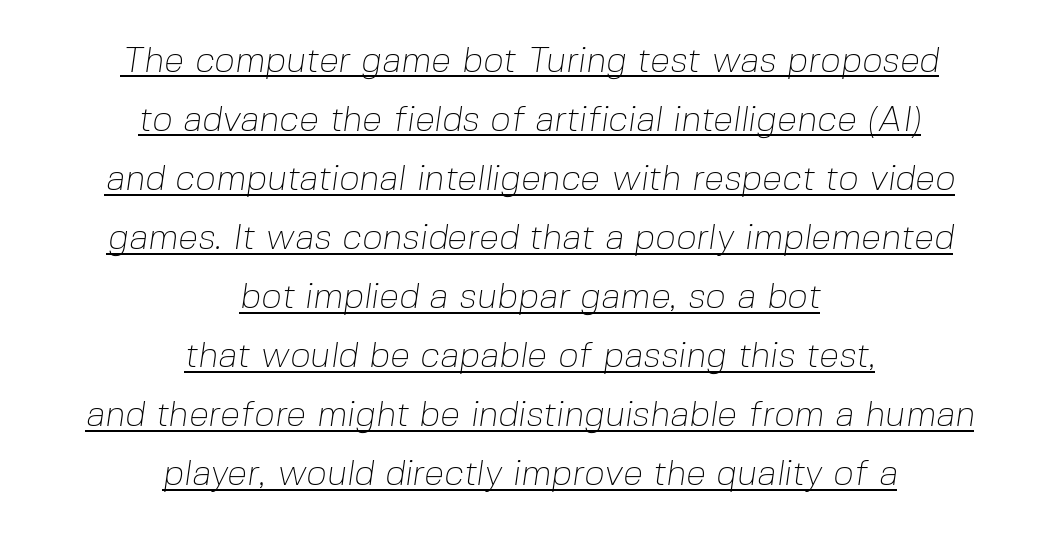
The typeface has the unassuming heft of standard copy or less. The type family on display is of the sans-serif kind. One glance says typical: line gaps are just what's usual. You could not count columns in this text — the font is proportionally spaced. The type is set solid horizontally, with unmodified tracking.
